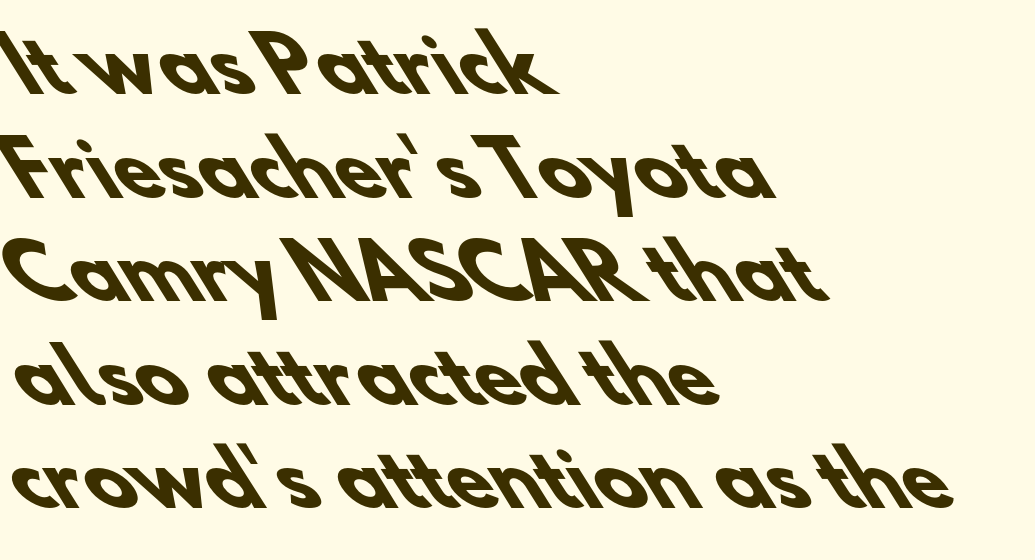
{"serif": "no", "bold": "yes", "weight": "heavy", "width": "normal", "stroke_contrast": "low", "x_height": "small", "monospaced": "no", "underline": "no", "align": "left", "line_spacing": "normal", "line_spacing_ratio": 1.4, "letter_spacing": "normal", "letter_spacing_em": 0.0, "glyph_px": 74}
